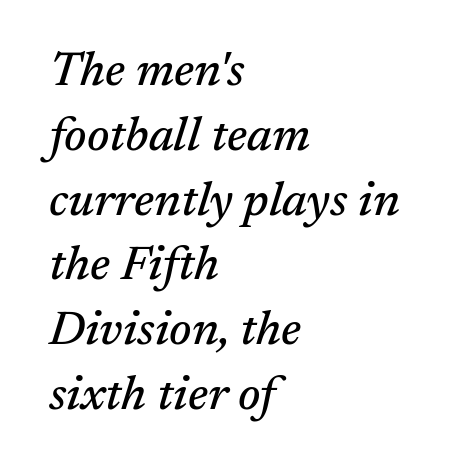
Q: Is the text italic (slanted)? A: Yes, it leans right by about 17 degrees.
Q: Is the typeface a serif or a sans-serif typeface? A: Serif.
Q: Is the text underlined? A: No.
Q: How is the paragraph aligned? A: Left-aligned.
Q: Is the spacing between letters normal or unusually wide? A: Normal.
Q: Is the spacing between lines tight, normal or loose? A: Normal.
Q: Width (condensed, normal, or wide)? A: Normal.
Q: Stroke contrast? A: Medium.
Q: x-height? A: Medium.
Q: Monospaced? A: No.
